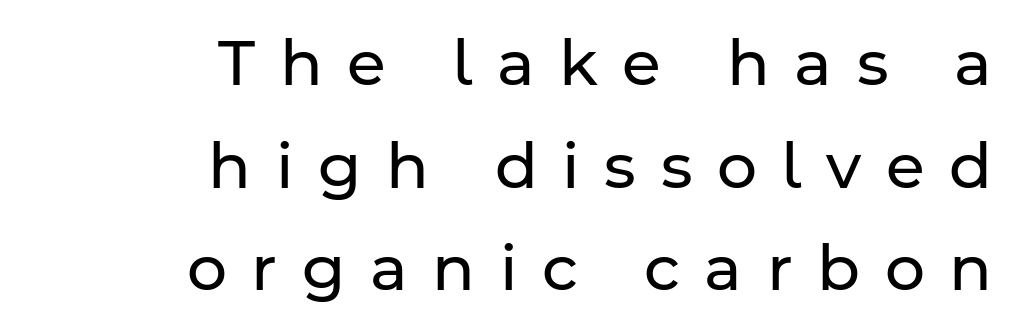
{"serif": "no", "italic": "no", "bold": "no", "weight": "regular", "width": "normal", "stroke_contrast": "low", "x_height": "medium", "monospaced": "no", "underline": "no", "align": "right", "line_spacing": "normal", "line_spacing_ratio": 1.63, "letter_spacing": "wide", "letter_spacing_em": 0.39, "glyph_px": 63}
